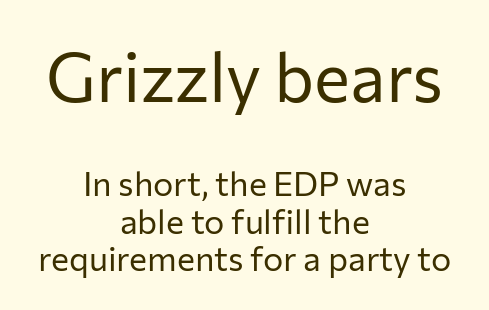
{"serif": "no", "italic": "no", "bold": "no", "weight": "regular", "width": "normal", "stroke_contrast": "low", "x_height": "medium", "monospaced": "no", "underline": "no", "align": "center", "line_spacing": "tight", "line_spacing_ratio": 1.1, "letter_spacing": "normal", "letter_spacing_em": 0.0, "larger_block": "first", "size_ratio": 2.0, "glyph_px": 68}
